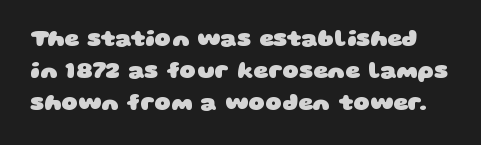
The image shows 23 px bold type; set normal line spacing (1.39x), normal letter spacing, not underlined.
